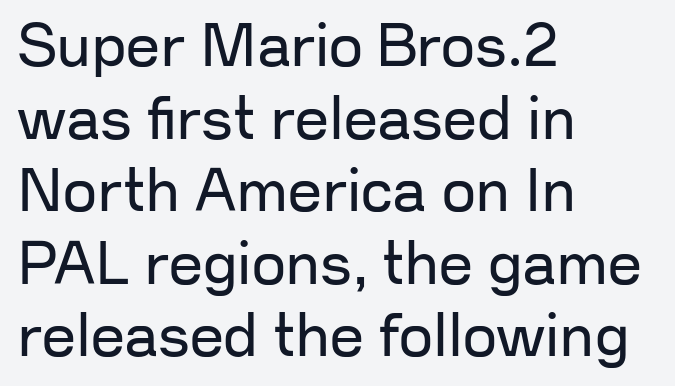
{"serif": "no", "italic": "no", "bold": "no", "weight": "regular", "width": "normal", "stroke_contrast": "low", "x_height": "medium", "monospaced": "no", "underline": "no", "align": "left", "line_spacing_ratio": 1.21, "letter_spacing": "normal", "letter_spacing_em": 0.0, "glyph_px": 60}
